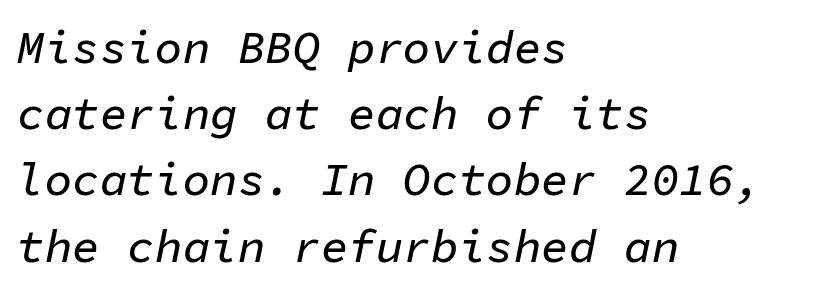
Q: Is the text italic (slanted)? A: Yes, it leans right by about 11 degrees.
Q: Is the text underlined? A: No.
Q: How is the paragraph aligned? A: Left-aligned.
Q: Is the spacing between letters normal or unusually wide? A: Normal.
Q: Is the spacing between lines tight, normal or loose? A: Normal.
Q: Width (condensed, normal, or wide)? A: Normal.
Q: Stroke contrast? A: Low.
Q: x-height? A: Medium.
Q: Monospaced? A: Yes.
